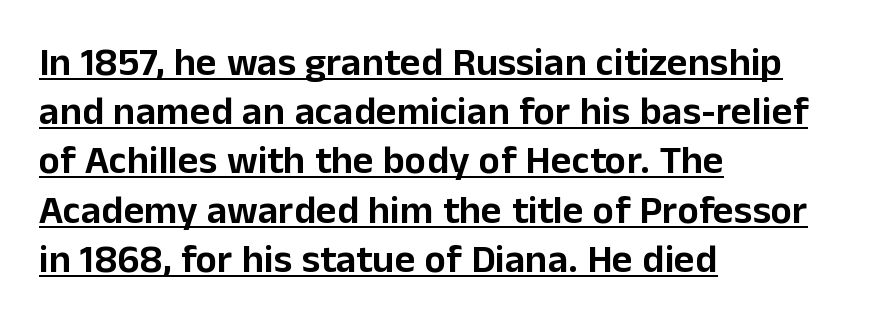
The image shows 40 px sans-serif type, upright; set left-aligned, line spacing 1.23x, normal letter spacing, underlined; low stroke contrast and a medium x-height.
